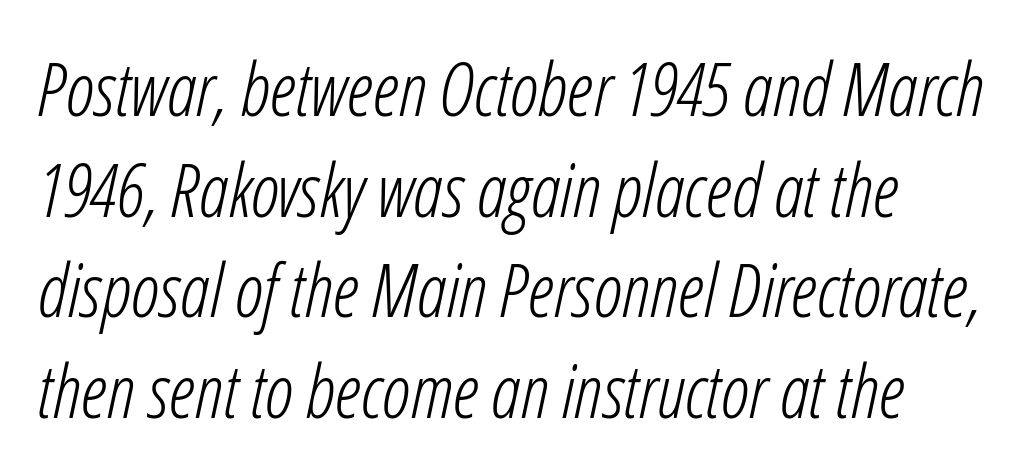
Q: Is the text bold? A: No.
Q: Is the text italic (slanted)? A: Yes, it leans right by about 12 degrees.
Q: Is the text underlined? A: No.
Q: How is the paragraph aligned? A: Left-aligned.
Q: Is the spacing between letters normal or unusually wide? A: Normal.
Q: Is the spacing between lines tight, normal or loose? A: Normal.
Q: Width (condensed, normal, or wide)? A: Condensed.
Q: Stroke contrast? A: Low.
Q: x-height? A: Medium.
Q: Monospaced? A: No.
